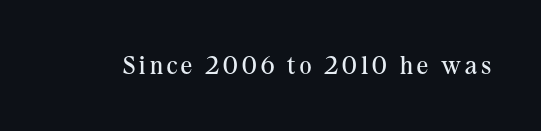
{"italic": "no", "bold": "no", "underline": "no", "glyph_px": 25}
